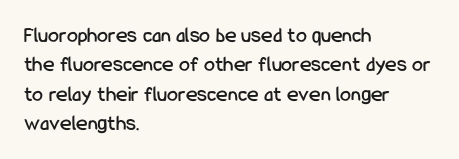
{"italic": "no", "underline": "no", "align": "left", "line_spacing": "normal", "line_spacing_ratio": 1.33, "letter_spacing": "normal", "letter_spacing_em": 0.0, "glyph_px": 22}
